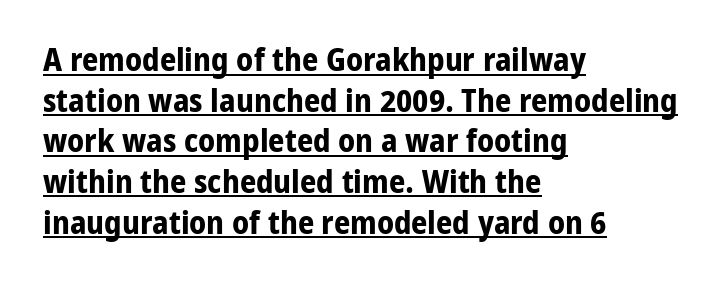
The face used here is proportionally spaced, like ordinary book or web type. Summary of weight: heavy, a full bold. Posture: vertical. Does the leading feel generous? No, just average. The text block is weighted toward the left margin, trailing off unevenly rightward. The face used here is a sans, in the tradition of grotesques and geometrics.
